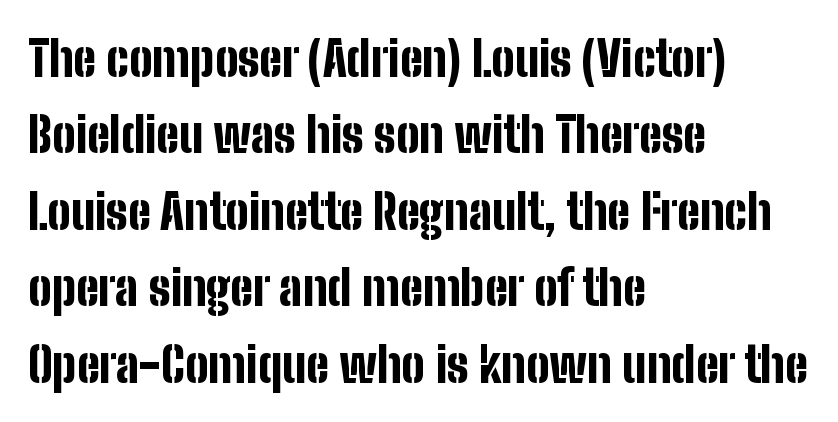
Q: Is the text bold? A: Yes.
Q: Is the text italic (slanted)? A: No, it is upright.
Q: Is the typeface a serif or a sans-serif typeface? A: Sans-serif.
Q: Is the text underlined? A: No.
Q: How is the paragraph aligned? A: Left-aligned.
Q: Is the spacing between letters normal or unusually wide? A: Normal.
Q: Is the spacing between lines tight, normal or loose? A: Normal.
Q: Width (condensed, normal, or wide)? A: Condensed.
Q: Stroke contrast? A: Low.
Q: x-height? A: Medium.
Q: Monospaced? A: No.
